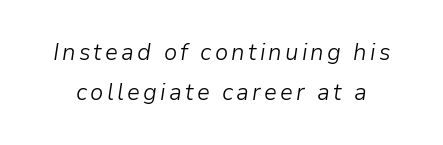
Q: Is the text bold? A: No.
Q: Is the text italic (slanted)? A: Yes, it leans right by about 9 degrees.
Q: Is the text underlined? A: No.
